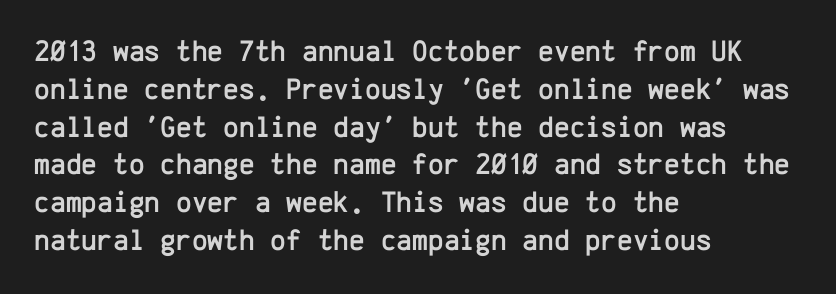
Q: Is the text italic (slanted)? A: No, it is upright.
Q: Is the typeface a serif or a sans-serif typeface? A: Sans-serif.
Q: Is the text underlined? A: No.
Q: How is the paragraph aligned? A: Left-aligned.
Q: Is the spacing between letters normal or unusually wide? A: Normal.
Q: Is the spacing between lines tight, normal or loose? A: Normal.
Q: Width (condensed, normal, or wide)? A: Normal.
Q: Stroke contrast? A: Low.
Q: x-height? A: Medium.
Q: Monospaced? A: Yes.
